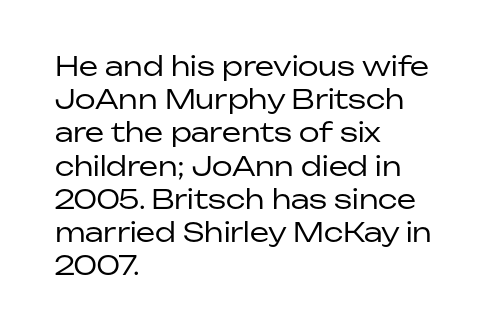
{"italic": "no", "bold": "no", "underline": "no", "align": "left", "line_spacing_ratio": 1.23, "letter_spacing": "normal", "letter_spacing_em": 0.0, "glyph_px": 27}
